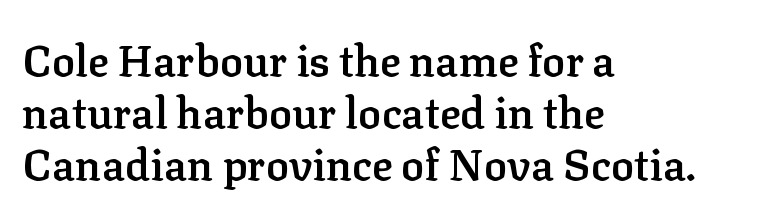
The strip under each line holds only bare page. This is the in-between weight designers call semibold or demi. Spacing verdict: proportional, widths tailored to each character. In terms of letterspacing, this is plain default setting. Each line starts at the same left margin while the right side varies. This sample uses a serif face.
